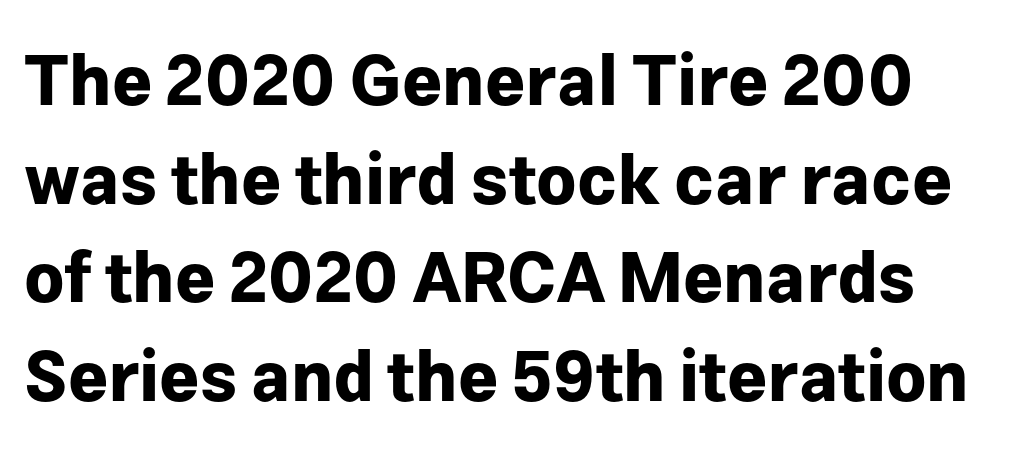
Bare-footed words on every line. The letters sit at their default tracking, neither squeezed nor spread. The designer left line spacing at the default. Its strokes are broad and dark, the hallmark of bold type.
